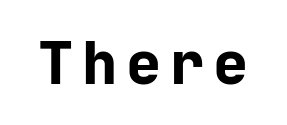
Q: Is the text bold? A: Yes.
Q: Is the text italic (slanted)? A: No, it is upright.
Q: Is the typeface a serif or a sans-serif typeface? A: Sans-serif.
Q: Is the text underlined? A: No.
Q: Width (condensed, normal, or wide)? A: Normal.
Q: Stroke contrast? A: Low.
Q: x-height? A: Medium.
